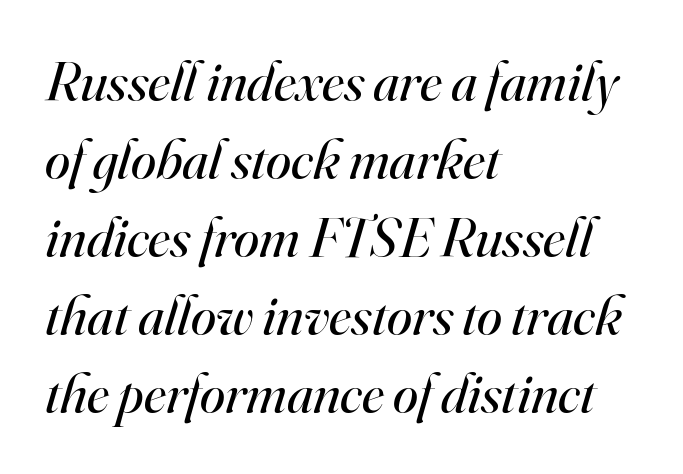
Q: Is the text bold? A: No.
Q: Is the text italic (slanted)? A: Yes, it leans right by about 16 degrees.
Q: Is the typeface a serif or a sans-serif typeface? A: Serif.
Q: Is the text underlined? A: No.
Q: How is the paragraph aligned? A: Left-aligned.
Q: Is the spacing between letters normal or unusually wide? A: Normal.
Q: Is the spacing between lines tight, normal or loose? A: Normal.
Q: Width (condensed, normal, or wide)? A: Normal.
Q: Stroke contrast? A: High.
Q: x-height? A: Small.
Q: Monospaced? A: No.
